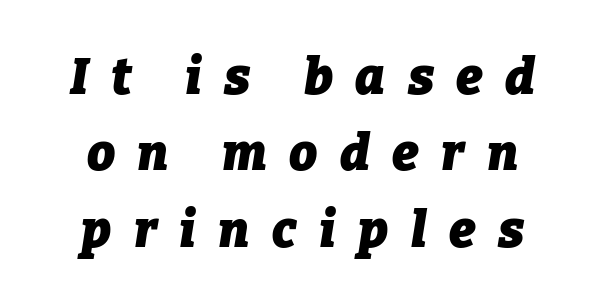
The image shows 50 px heavy type, italic (leaning right); set normal line spacing (1.53x), unusually wide letter spacing (+0.45 em), not underlined; low stroke contrast and a medium x-height.
